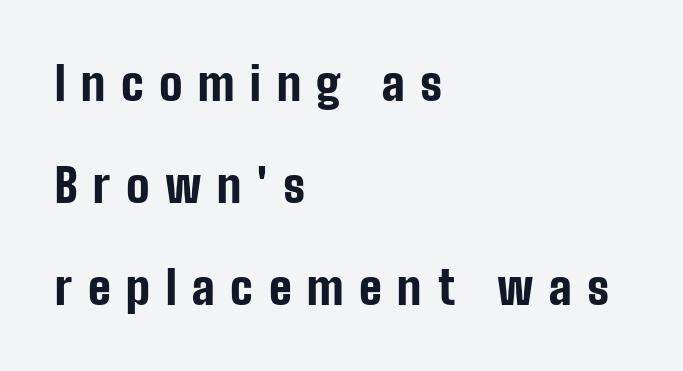
The image shows 46 px bold, condensed sans-serif type, upright; set left-aligned, loose line spacing (2.22x), unusually wide letter spacing (+0.34 em), not underlined; low stroke contrast and a medium x-height.
